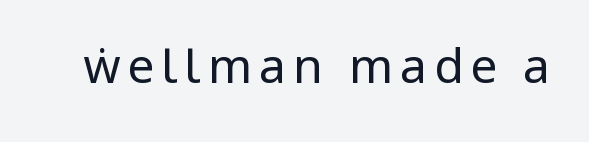
{"serif": "no", "italic": "no", "bold": "no", "weight": "regular", "width": "condensed", "stroke_contrast": "low", "underline": "no", "glyph_px": 48}
